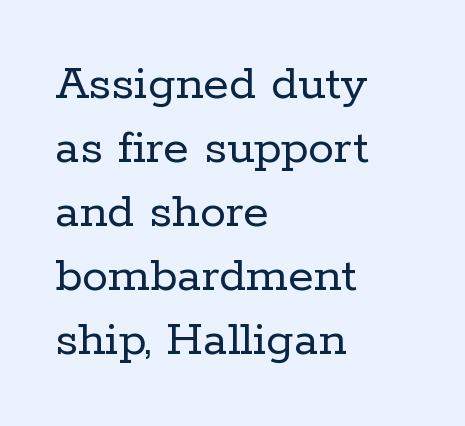
The horizontal fit of the characters is conventional and even. The font family rendered here belongs to the serif group. Here the designer chose a conventional face with non-uniform glyph widths. Descenders hang freely into open space. Compared with a typical body face, this is equally light or lighter still. The paragraph has a hard left edge and a soft right edge.
